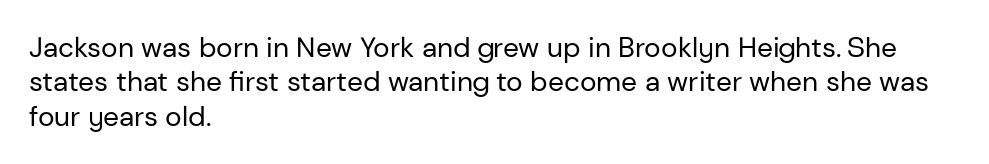
{"serif": "no", "italic": "no", "bold": "no", "weight": "regular", "width": "normal", "stroke_contrast": "low", "x_height": "medium", "monospaced": "no", "underline": "no", "align": "left", "line_spacing_ratio": 1.23, "letter_spacing": "normal", "letter_spacing_em": 0.0, "glyph_px": 28}
